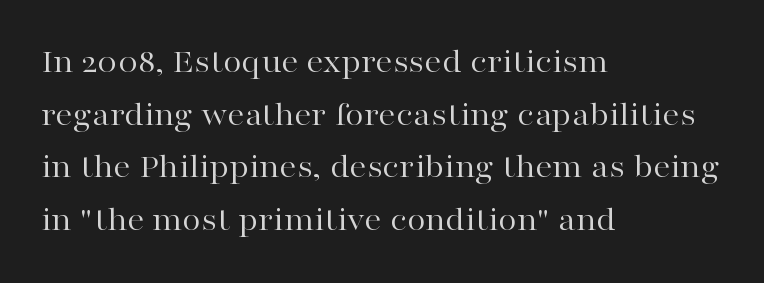
Q: Is the text bold? A: No.
Q: Is the text italic (slanted)? A: No, it is upright.
Q: Is the typeface a serif or a sans-serif typeface? A: Serif.
Q: Is the text underlined? A: No.
Q: How is the paragraph aligned? A: Left-aligned.
Q: Is the spacing between letters normal or unusually wide? A: Normal.
Q: Is the spacing between lines tight, normal or loose? A: Normal.
Q: Width (condensed, normal, or wide)? A: Wide.
Q: Stroke contrast? A: High.
Q: x-height? A: Medium.
Q: Monospaced? A: No.
